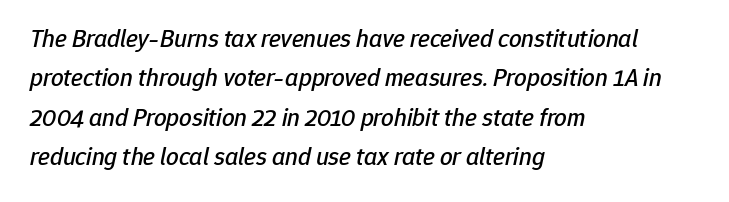
The lettering tilts uniformly, giving the passage an italic look. Words float on clear page, feet unadorned. These lines keep a tight, regular rhythm from letter to letter. Horizontal alignment here is leftward, the default for most running prose. A typesetter would call this leading conventional body-copy spacing.
